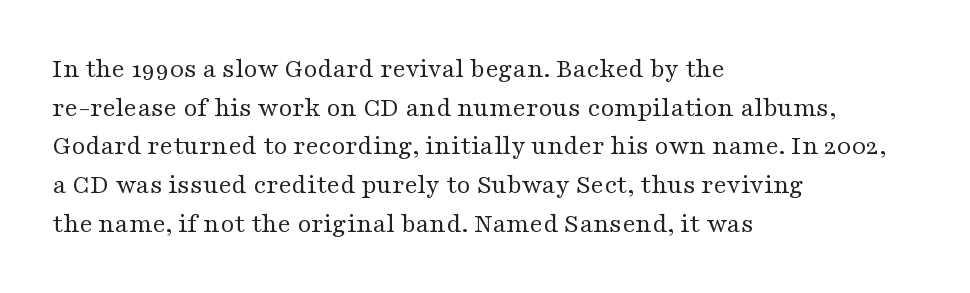
Q: Is the text bold? A: No.
Q: Is the text italic (slanted)? A: No, it is upright.
Q: Is the typeface a serif or a sans-serif typeface? A: Serif.
Q: Is the text underlined? A: No.
Q: How is the paragraph aligned? A: Left-aligned.
Q: Is the spacing between letters normal or unusually wide? A: Normal.
Q: Is the spacing between lines tight, normal or loose? A: Normal.
Q: Width (condensed, normal, or wide)? A: Wide.
Q: Stroke contrast? A: Medium.
Q: x-height? A: Medium.
Q: Monospaced? A: No.
